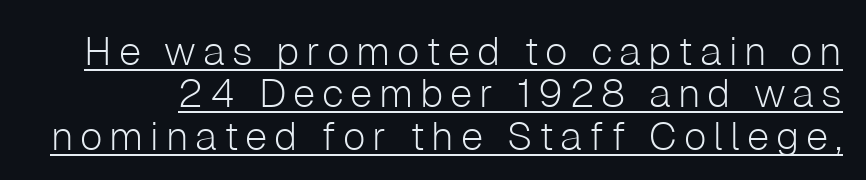
{"serif": "no", "italic": "no", "bold": "no", "weight": "light", "width": "normal", "stroke_contrast": "low", "x_height": "medium", "monospaced": "no", "underline": "yes", "line_spacing": "tight", "line_spacing_ratio": 1.06, "glyph_px": 40}
